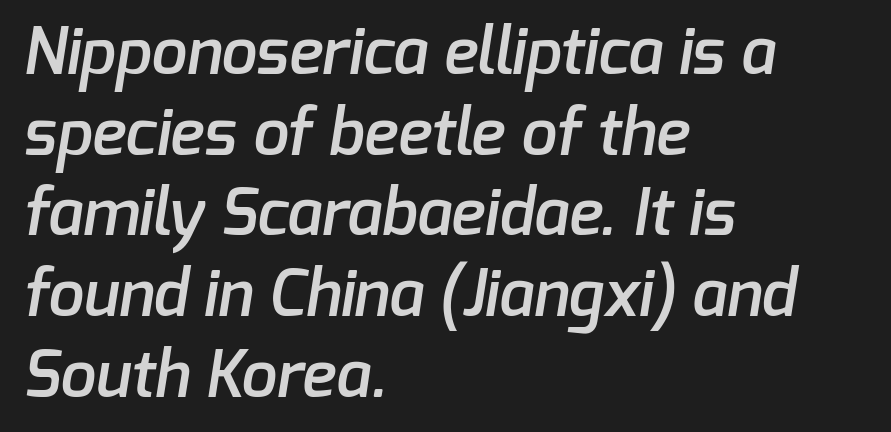
Q: Is the text bold? A: Semi-bold.
Q: Is the typeface a serif or a sans-serif typeface? A: Sans-serif.
Q: Is the text underlined? A: No.
Q: How is the paragraph aligned? A: Left-aligned.
Q: Is the spacing between letters normal or unusually wide? A: Normal.
Q: Is the spacing between lines tight, normal or loose? A: Normal.
Q: Width (condensed, normal, or wide)? A: Normal.
Q: Stroke contrast? A: Low.
Q: x-height? A: Medium.
Q: Monospaced? A: No.
